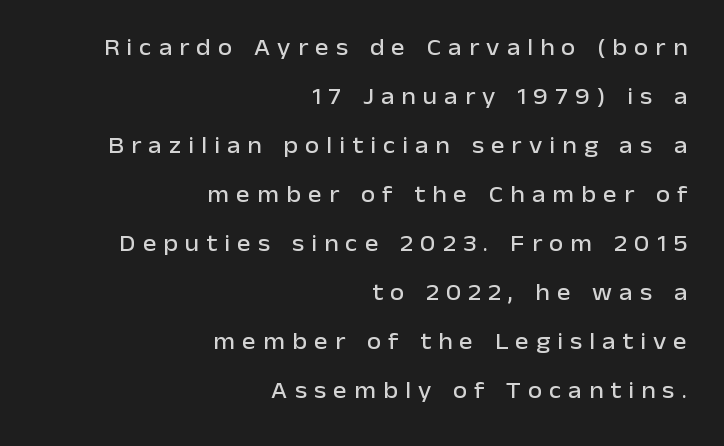
Only glyphs here, with clear space below each row. Line endings align vertically; line beginnings do not. Regarding leading, the lines here are spaced well apart. This rendering widens character spacing well past its baseline value. Notice how the stems are strictly vertical — no italics here.
